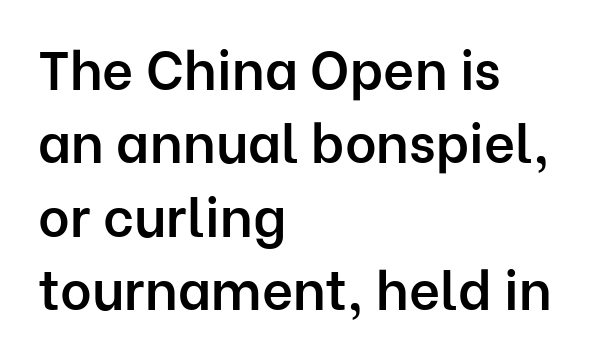
{"serif": "no", "italic": "no", "bold": "semi", "weight": "semibold", "width": "normal", "stroke_contrast": "low", "x_height": "medium", "monospaced": "no", "underline": "no", "align": "left", "line_spacing": "normal", "line_spacing_ratio": 1.36, "letter_spacing": "normal", "letter_spacing_em": 0.0, "glyph_px": 54}
